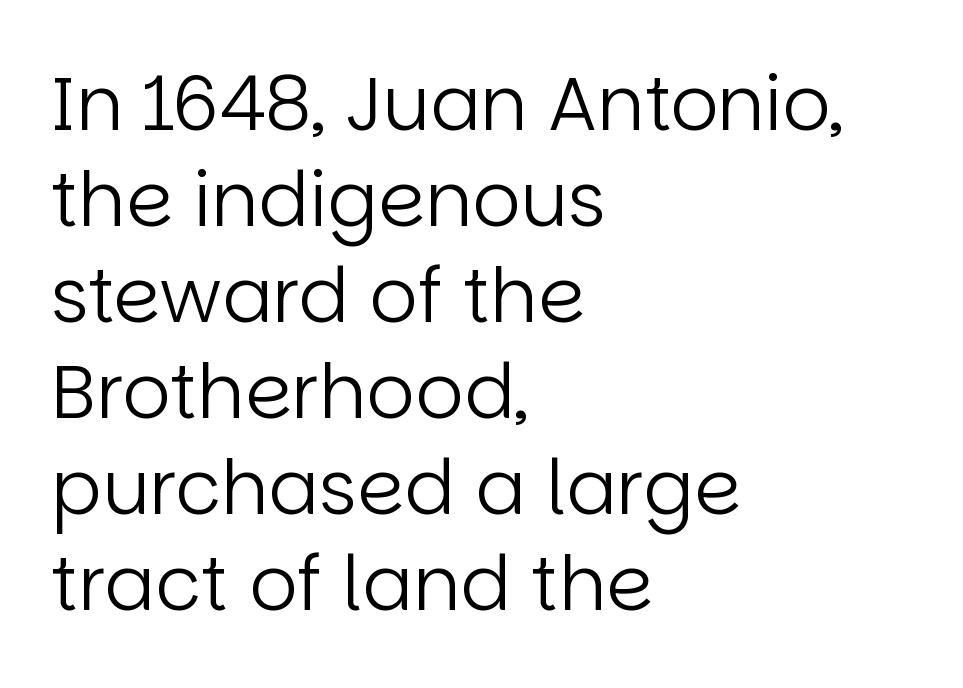
The rows are spaced the way most documents space them. Alignment: flush left. The type sits square on the baseline with zero lean. Check where the strokes stop: nothing finishes them off — pure sans. The specimen omits any rule beneath the text block's lines.
